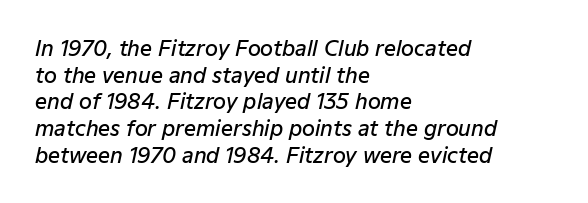
{"italic": "yes", "lean": "right", "slant_degrees": 12, "bold": "semi", "underline": "no", "align": "left", "line_spacing": "normal", "line_spacing_ratio": 1.27, "letter_spacing": "normal", "letter_spacing_em": 0.0, "glyph_px": 21}
